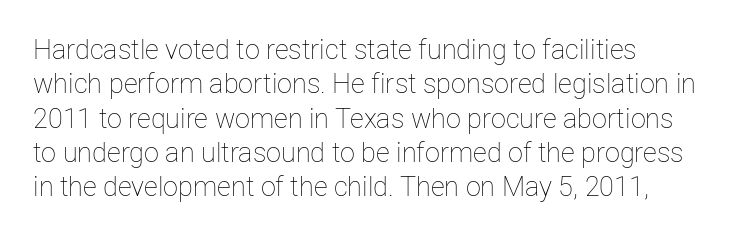
Q: Is the text bold? A: No.
Q: Is the text italic (slanted)? A: No, it is upright.
Q: Is the text underlined? A: No.
Q: Is the spacing between letters normal or unusually wide? A: Normal.
Q: Is the spacing between lines tight, normal or loose? A: Normal.
